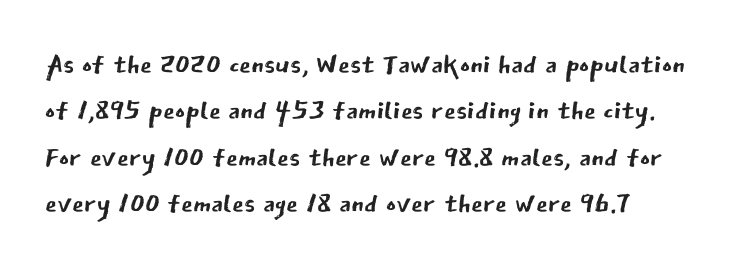
The image shows 38 px regular-weight sans-serif type, upright; set left-aligned, line spacing 1.22x, normal letter spacing, not underlined; low stroke contrast and a medium x-height.
